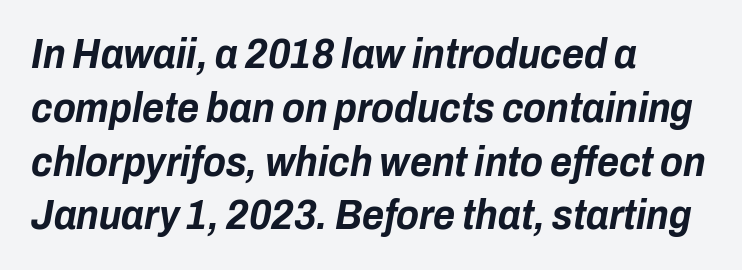
A dark, heavy texture on the line: the type is bold. Proportional: the letters do not fall into vertical columns. A typesetter would call this zero additional tracking. The compositor pushed each line to the left boundary.
